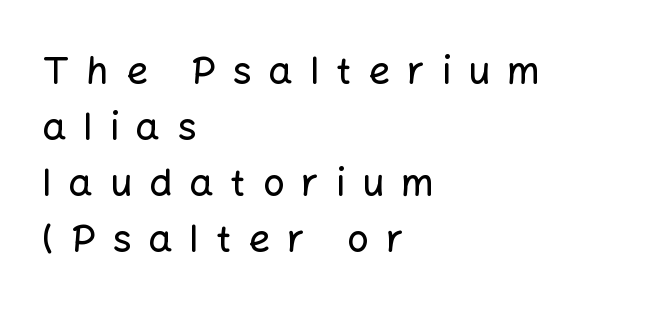
Do the characters align in a grid? No, the font is proportional. Characters follow at a spacing far wider than the type designer built in. Nope, not italic — everything's standing straight. Short and long lines alike share a common starting point at left. Type without underlining. Regular leading.
